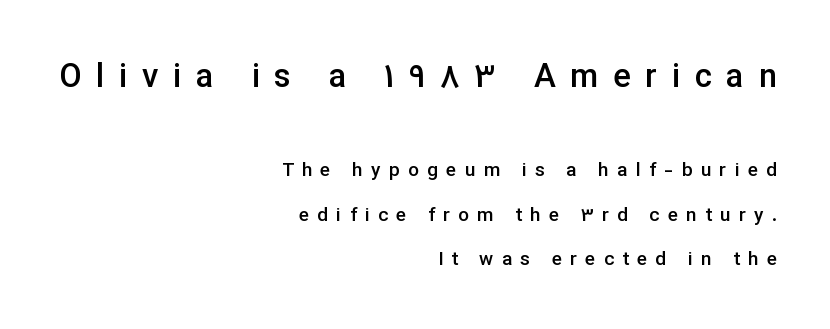
Caption: multi-line text, flush right, ragged left. The area under the type is left untouched. The text was rendered using a sans face with plain stroke endings. You could fit nearly another row in the gap between these rows.
